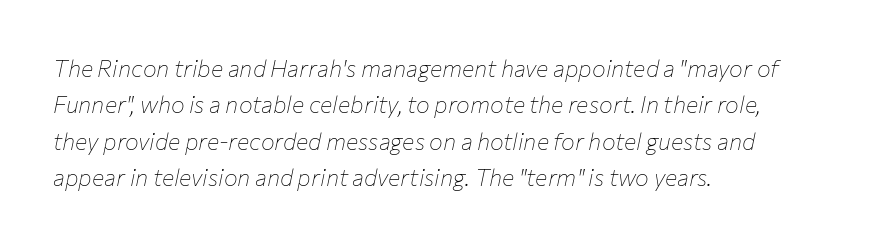
Q: Is the text bold? A: No.
Q: Is the text italic (slanted)? A: Yes, it leans right by about 12 degrees.
Q: Is the text underlined? A: No.
Q: How is the paragraph aligned? A: Left-aligned.
Q: Is the spacing between letters normal or unusually wide? A: Normal.
Q: Is the spacing between lines tight, normal or loose? A: Normal.
